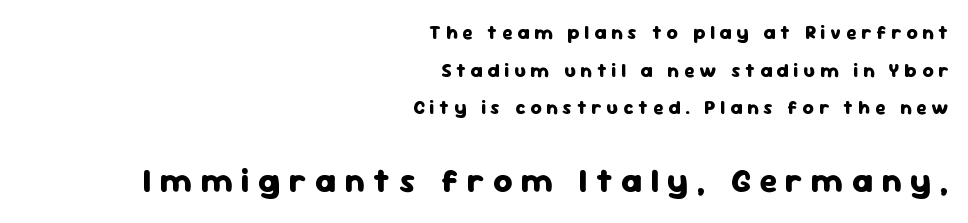
The image shows 33 px heavy sans-serif type, upright; set right-aligned, loose line spacing (1.98x), unusually wide letter spacing (+0.26 em), not underlined; the second (bottom) block is 1.74x larger; low stroke contrast and a medium x-height.
